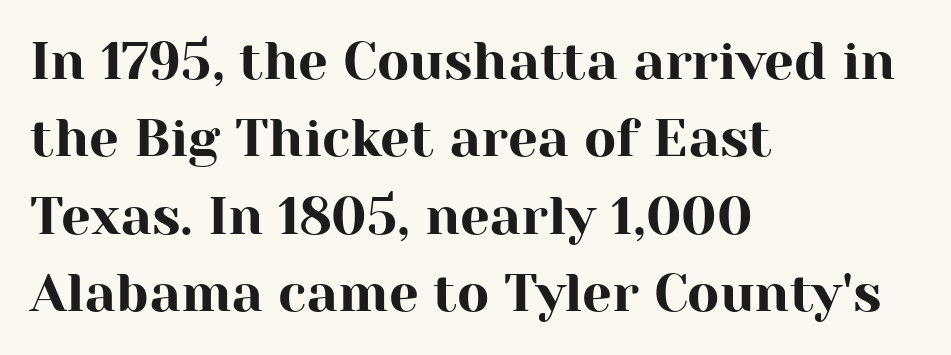
{"serif": "yes", "italic": "no", "width": "normal", "stroke_contrast": "high", "x_height": "medium", "monospaced": "no", "underline": "no", "align": "left", "line_spacing": "normal", "line_spacing_ratio": 1.46, "letter_spacing": "normal", "letter_spacing_em": 0.0, "glyph_px": 53}
